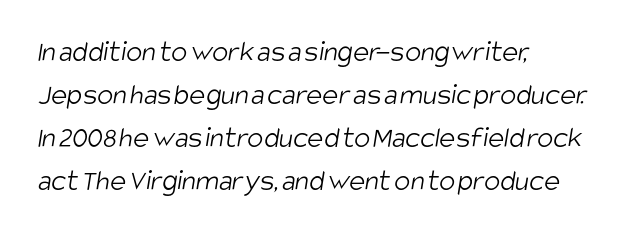
Q: Is the text bold? A: No.
Q: Is the typeface a serif or a sans-serif typeface? A: Sans-serif.
Q: Is the text underlined? A: No.
Q: How is the paragraph aligned? A: Left-aligned.
Q: Is the spacing between letters normal or unusually wide? A: Normal.
Q: Is the spacing between lines tight, normal or loose? A: Normal.
Q: Width (condensed, normal, or wide)? A: Condensed.
Q: Stroke contrast? A: Low.
Q: x-height? A: Large.
Q: Monospaced? A: No.
